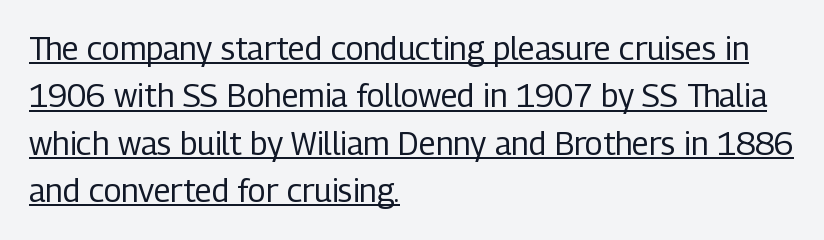
{"serif": "no", "italic": "no", "bold": "no", "weight": "regular", "width": "condensed", "stroke_contrast": "low", "x_height": "medium", "monospaced": "no", "underline": "yes", "align": "left", "line_spacing": "normal", "line_spacing_ratio": 1.48, "letter_spacing": "normal", "letter_spacing_em": 0.0, "glyph_px": 32}
